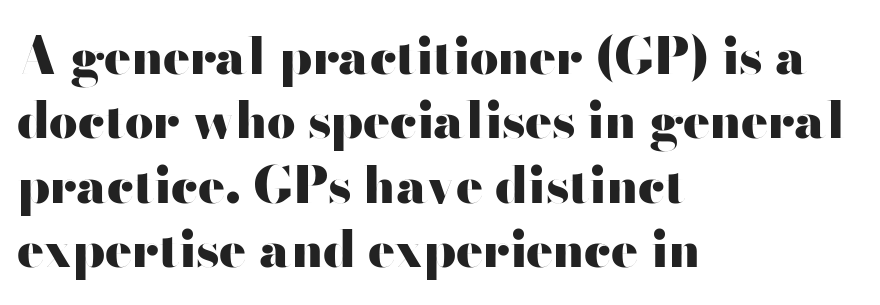
Spacing verdict: proportional, widths tailored to each character. The rows are spaced the way most documents space them. The passage shown is emphatically bold. Designer's note — italics off, roman on. A classic flush-left, rag-right setting is used for this passage.
